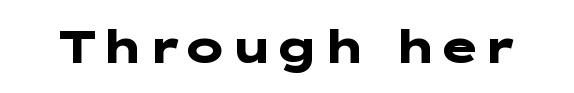
The image shows 45 px heavy, wide sans-serif type, upright; set normal letter spacing, not underlined; low stroke contrast and a medium x-height.
